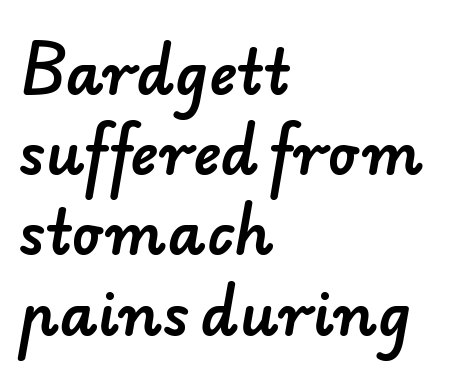
Q: Is the typeface a serif or a sans-serif typeface? A: Sans-serif.
Q: Is the text underlined? A: No.
Q: How is the paragraph aligned? A: Left-aligned.
Q: Is the spacing between letters normal or unusually wide? A: Normal.
Q: Is the spacing between lines tight, normal or loose? A: Normal.
Q: Width (condensed, normal, or wide)? A: Normal.
Q: Stroke contrast? A: Low.
Q: x-height? A: Small.
Q: Monospaced? A: No.
